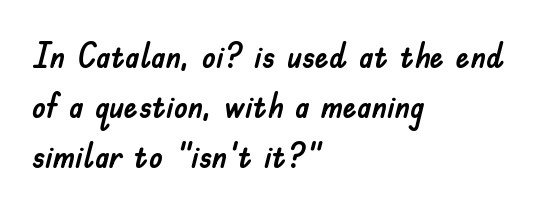
Q: Is the text italic (slanted)? A: Yes.
Q: Is the typeface a serif or a sans-serif typeface? A: Sans-serif.
Q: Is the text underlined? A: No.
Q: How is the paragraph aligned? A: Left-aligned.
Q: Is the spacing between letters normal or unusually wide? A: Normal.
Q: Is the spacing between lines tight, normal or loose? A: Normal.
Q: Width (condensed, normal, or wide)? A: Normal.
Q: Stroke contrast? A: Low.
Q: x-height? A: Small.
Q: Monospaced? A: No.
